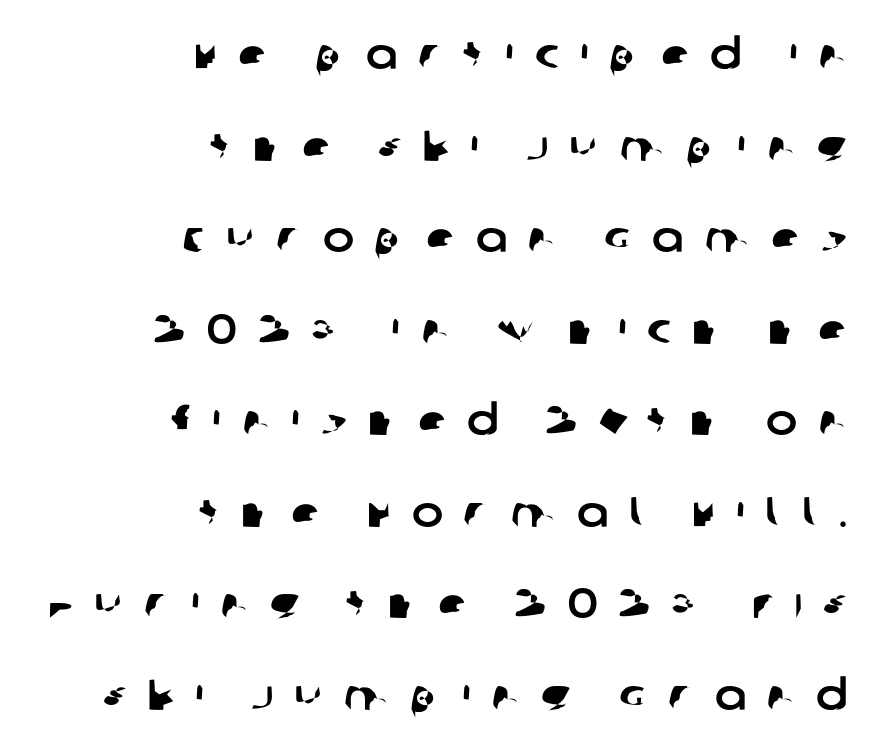
The strip under each line holds only bare page. The type is letterspaced generously, with wide tracking. This is sans-serif lettering, the kind often seen on screens and signage. These lines stack with their right ends in a neat column. Looks like regular typesetting: each glyph gets only the width it needs. Leading is clearly above the norm, producing a sparse column.
